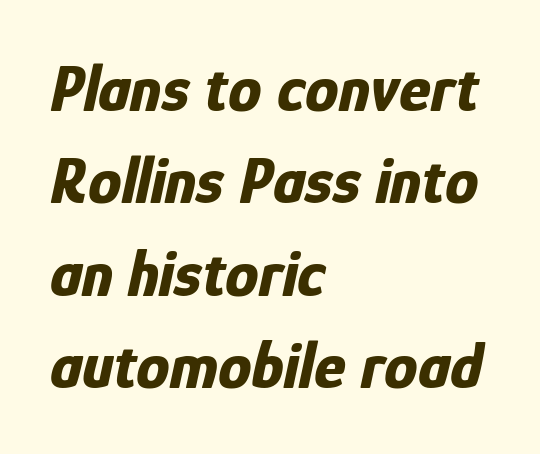
Q: Is the text bold? A: Yes.
Q: Is the text italic (slanted)? A: Yes, it leans right by about 12 degrees.
Q: Is the text underlined? A: No.
Q: How is the paragraph aligned? A: Left-aligned.
Q: Is the spacing between letters normal or unusually wide? A: Normal.
Q: Is the spacing between lines tight, normal or loose? A: Normal.
Q: Width (condensed, normal, or wide)? A: Condensed.
Q: Stroke contrast? A: Low.
Q: x-height? A: Medium.
Q: Monospaced? A: No.
